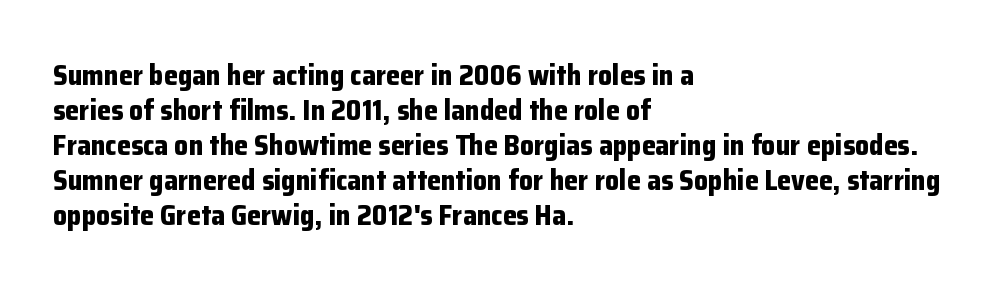
Q: Is the text bold? A: Yes.
Q: Is the text italic (slanted)? A: No, it is upright.
Q: Is the typeface a serif or a sans-serif typeface? A: Sans-serif.
Q: Is the text underlined? A: No.
Q: How is the paragraph aligned? A: Left-aligned.
Q: Is the spacing between letters normal or unusually wide? A: Normal.
Q: Is the spacing between lines tight, normal or loose? A: Normal.
Q: Width (condensed, normal, or wide)? A: Normal.
Q: Stroke contrast? A: Low.
Q: x-height? A: Medium.
Q: Monospaced? A: No.
